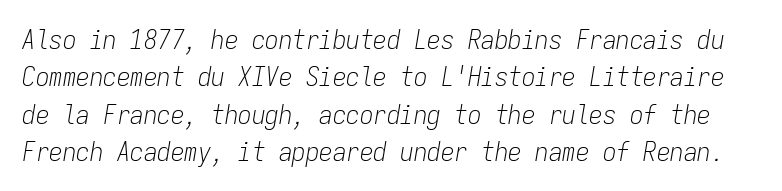
Q: Is the text bold? A: No.
Q: Is the text italic (slanted)? A: Yes, it leans right by about 9 degrees.
Q: Is the text underlined? A: No.
Q: Is the spacing between letters normal or unusually wide? A: Normal.
Q: Is the spacing between lines tight, normal or loose? A: Normal.
